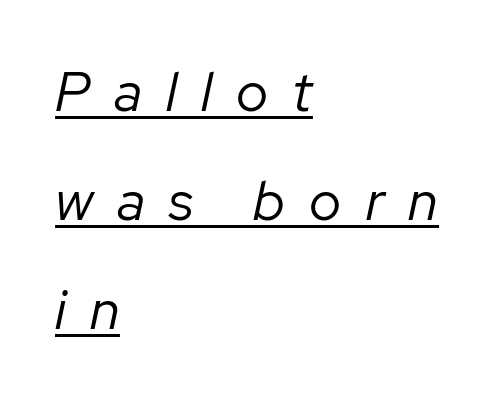
The image shows 55 px regular-weight type, italic (leaning right); set left-aligned, loose line spacing (1.98x), unusually wide letter spacing (+0.44 em), underlined; low stroke contrast and a medium x-height.
